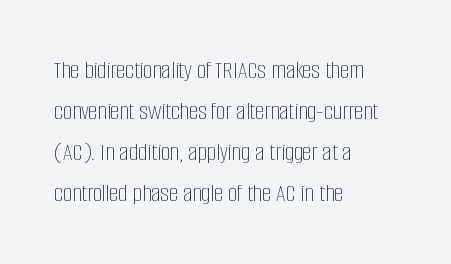
Q: Is the text bold? A: No.
Q: Is the text italic (slanted)? A: No, it is upright.
Q: Is the text underlined? A: No.
Q: How is the paragraph aligned? A: Left-aligned.
Q: Is the spacing between letters normal or unusually wide? A: Normal.
Q: Is the spacing between lines tight, normal or loose? A: Normal.
